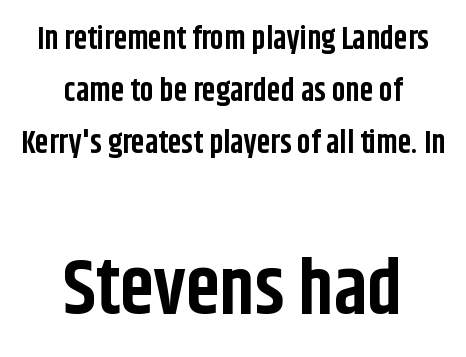
Q: Is the text bold? A: Yes.
Q: Is the text italic (slanted)? A: No, it is upright.
Q: Is the typeface a serif or a sans-serif typeface? A: Sans-serif.
Q: Is the text underlined? A: No.
Q: How is the paragraph aligned? A: Centered.
Q: Is the spacing between letters normal or unusually wide? A: Normal.
Q: Is the spacing between lines tight, normal or loose? A: Normal.
Q: Which block of text is set in a larger size, the first (top) or the second (bottom)? A: The second (bottom) one.
Q: Width (condensed, normal, or wide)? A: Condensed.
Q: Stroke contrast? A: Low.
Q: x-height? A: Large.
Q: Monospaced? A: No.
